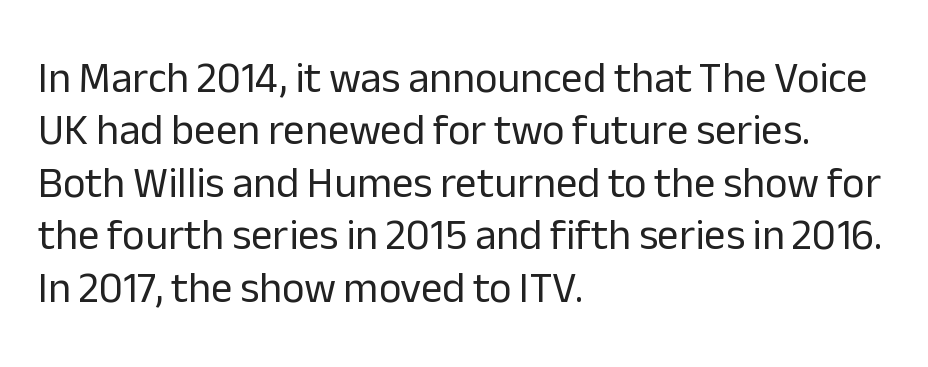
A bare baseline throughout the passage. Varying glyph widths throughout — classic text-font behaviour. This rendering uses left alignment, leaving the right contour irregular. Tracking value appears to be zero — textbook default spacing.
